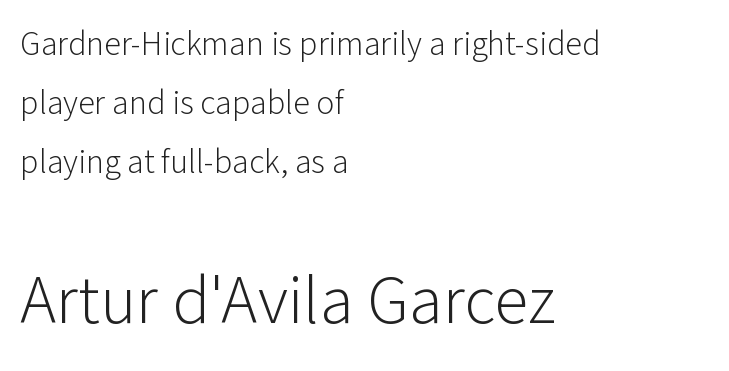
A quiet, ordinary-to-light weight characterises the typeface. You could not count columns in this text — the font is proportionally spaced. The letters carry no serifs — their stems end cleanly without finishing strokes. If you drew a line through each stem, it would be perfectly vertical. The lines are quadded left.
